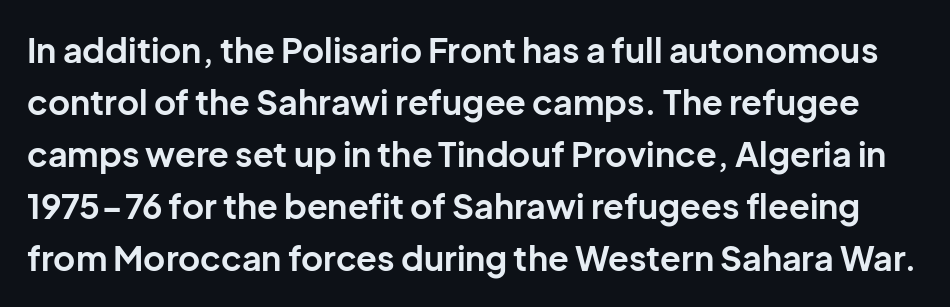
Q: Is the text bold? A: Yes.
Q: Is the text italic (slanted)? A: No, it is upright.
Q: Is the typeface a serif or a sans-serif typeface? A: Sans-serif.
Q: Is the text underlined? A: No.
Q: Is the spacing between letters normal or unusually wide? A: Normal.
Q: Is the spacing between lines tight, normal or loose? A: Normal.
Q: Width (condensed, normal, or wide)? A: Normal.
Q: Stroke contrast? A: Low.
Q: x-height? A: Medium.
Q: Monospaced? A: No.
